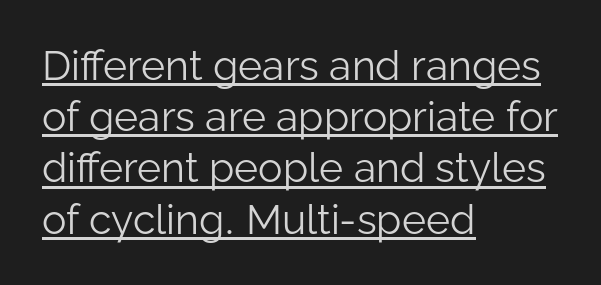
Summary of vertical rhythm: regular, with standard interline spacing. The rendering uses the underline text-decoration. The letters carry no serifs — their stems end cleanly without finishing strokes. The type is set solid horizontally, with unmodified tracking. Designer's note — italics off, roman on.
